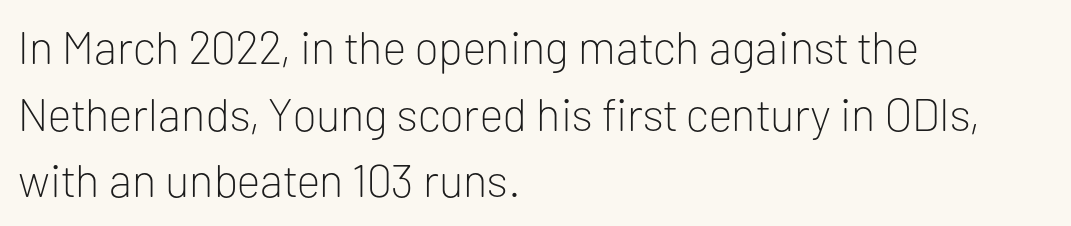
What's the leading like? Ordinary, nothing unusual. Quick note: underline off. A quiet, ordinary-to-light weight characterises the typeface. Reading down the block, your eye returns to a fixed left position each line.
